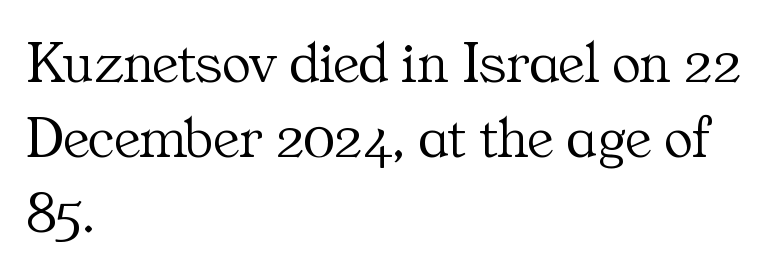
{"serif": "yes", "italic": "no", "bold": "no", "weight": "light", "width": "normal", "stroke_contrast": "medium", "x_height": "medium", "monospaced": "no", "underline": "no", "align": "left", "line_spacing": "normal", "line_spacing_ratio": 1.25, "letter_spacing": "normal", "letter_spacing_em": 0.0, "glyph_px": 60}
